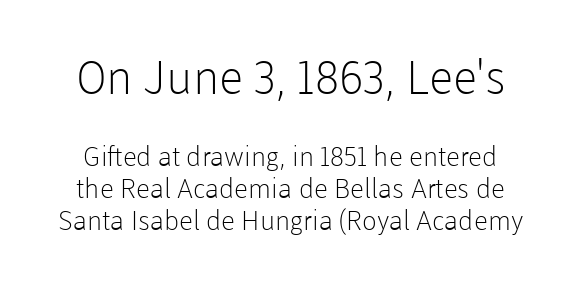
Q: Is the text bold? A: No.
Q: Is the text italic (slanted)? A: No, it is upright.
Q: Is the typeface a serif or a sans-serif typeface? A: Sans-serif.
Q: Is the text underlined? A: No.
Q: Is the spacing between letters normal or unusually wide? A: Normal.
Q: Which block of text is set in a larger size, the first (top) or the second (bottom)? A: The first (top) one.
Q: Width (condensed, normal, or wide)? A: Normal.
Q: Stroke contrast? A: Low.
Q: x-height? A: Medium.
Q: Monospaced? A: No.
